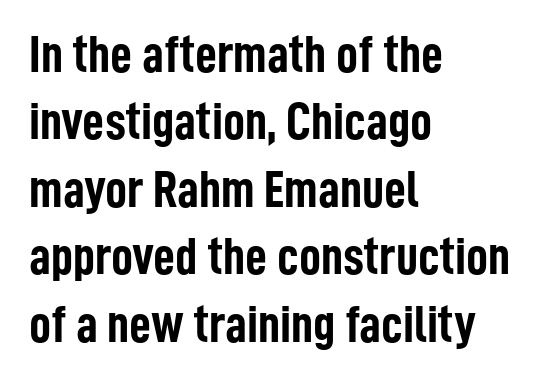
Nope, no serifs anywhere on these letters. Stroke thickness is high; the sample reads as a true bold. One-word summary of the alignment: left. These lines are rendered in a variable-pitch font.
